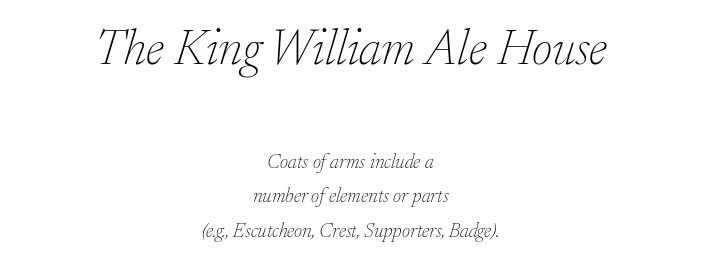
The image shows 50 px thin serif type, italic (leaning right); set centered, line spacing 1.72x, normal letter spacing, not underlined; the first (top) block is 2.5x larger; low stroke contrast and a small x-height.
